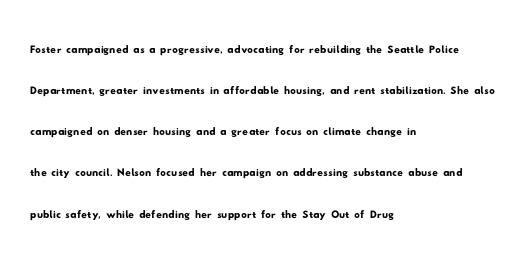
Q: Is the typeface a serif or a sans-serif typeface? A: Sans-serif.
Q: Is the text underlined? A: No.
Q: How is the paragraph aligned? A: Left-aligned.
Q: Is the spacing between letters normal or unusually wide? A: Normal.
Q: Is the spacing between lines tight, normal or loose? A: Normal.
Q: Width (condensed, normal, or wide)? A: Wide.
Q: Stroke contrast? A: Low.
Q: x-height? A: Small.
Q: Monospaced? A: No.
